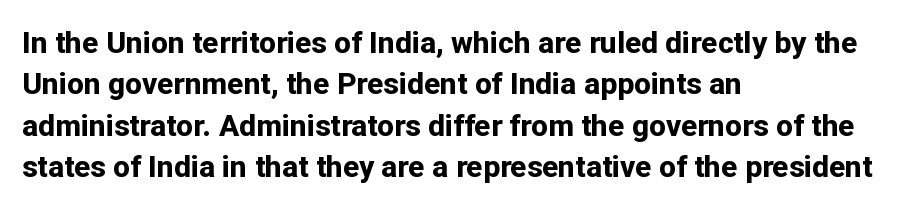
Q: Is the text bold? A: Yes.
Q: Is the text italic (slanted)? A: No, it is upright.
Q: Is the typeface a serif or a sans-serif typeface? A: Sans-serif.
Q: Is the text underlined? A: No.
Q: How is the paragraph aligned? A: Left-aligned.
Q: Is the spacing between letters normal or unusually wide? A: Normal.
Q: Is the spacing between lines tight, normal or loose? A: Normal.
Q: Width (condensed, normal, or wide)? A: Normal.
Q: Stroke contrast? A: Low.
Q: x-height? A: Medium.
Q: Monospaced? A: No.
